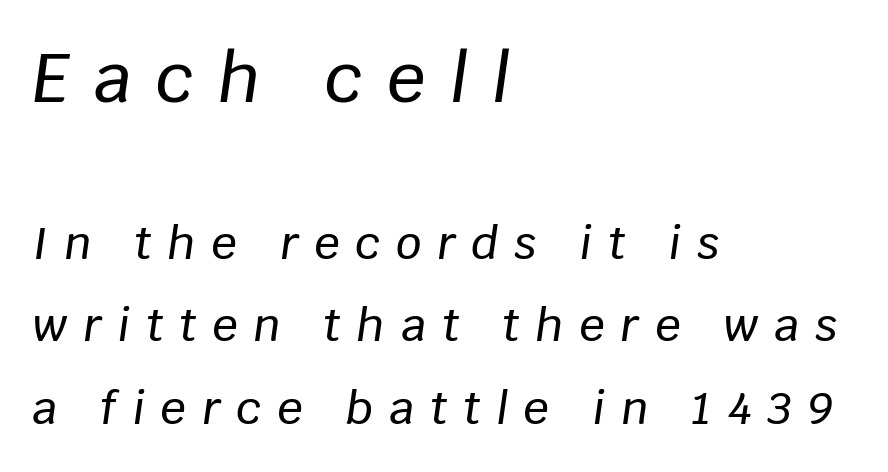
{"italic": "yes", "lean": "right", "slant_degrees": 8, "width": "normal", "stroke_contrast": "low", "x_height": "large", "monospaced": "no", "underline": "no", "align": "left", "line_spacing_ratio": 1.84, "letter_spacing": "wide", "letter_spacing_em": 0.35, "larger_block": "first", "size_ratio": 1.51, "glyph_px": 68}
